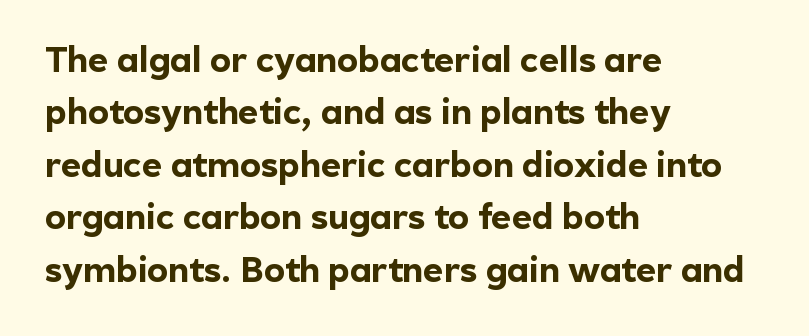
Q: Is the text bold? A: Yes.
Q: Is the text italic (slanted)? A: No, it is upright.
Q: Is the typeface a serif or a sans-serif typeface? A: Sans-serif.
Q: Is the text underlined? A: No.
Q: How is the paragraph aligned? A: Left-aligned.
Q: Is the spacing between letters normal or unusually wide? A: Normal.
Q: Is the spacing between lines tight, normal or loose? A: Normal.
Q: Width (condensed, normal, or wide)? A: Normal.
Q: x-height? A: Medium.
Q: Monospaced? A: No.
